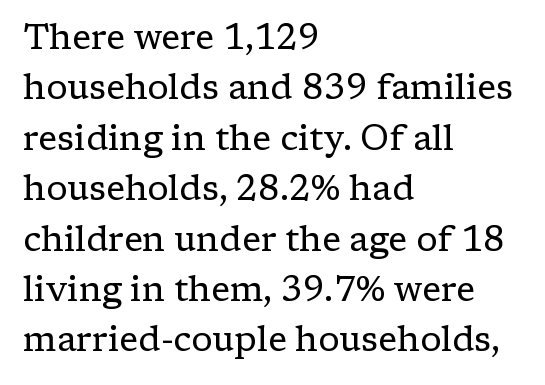
This sample uses an upright cut, with every glyph sitting square on the baseline. Casual observation: everything's shoved over to the left. This sample uses a serif face. Compared with typical body copy, the letter spacing here is the same.
